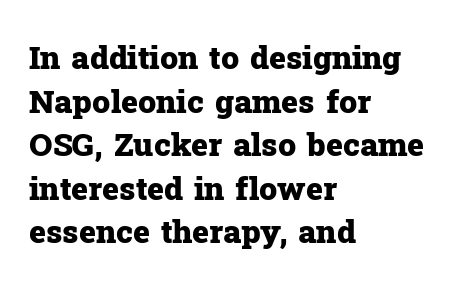
Q: Is the text bold? A: Yes.
Q: Is the text italic (slanted)? A: No, it is upright.
Q: Is the typeface a serif or a sans-serif typeface? A: Serif.
Q: Is the text underlined? A: No.
Q: How is the paragraph aligned? A: Left-aligned.
Q: Is the spacing between letters normal or unusually wide? A: Normal.
Q: Is the spacing between lines tight, normal or loose? A: Normal.
Q: Width (condensed, normal, or wide)? A: Normal.
Q: Stroke contrast? A: Low.
Q: x-height? A: Medium.
Q: Monospaced? A: No.
